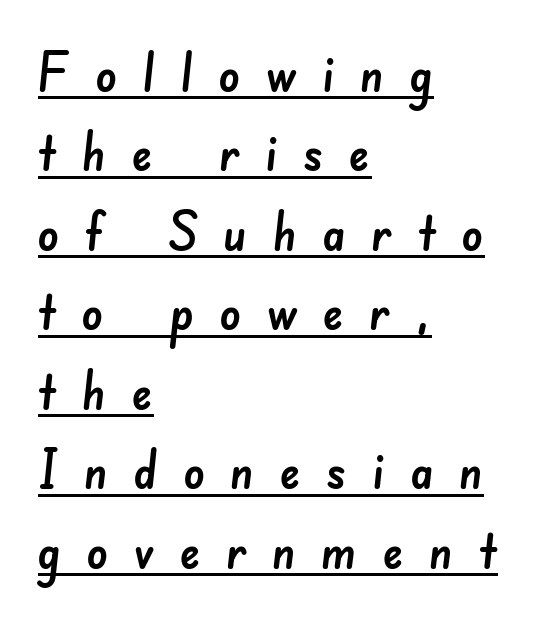
{"serif": "no", "width": "normal", "stroke_contrast": "low", "x_height": "small", "monospaced": "no", "underline": "yes", "align": "left", "line_spacing": "normal", "line_spacing_ratio": 1.5, "letter_spacing": "wide", "letter_spacing_em": 0.48, "glyph_px": 53}
